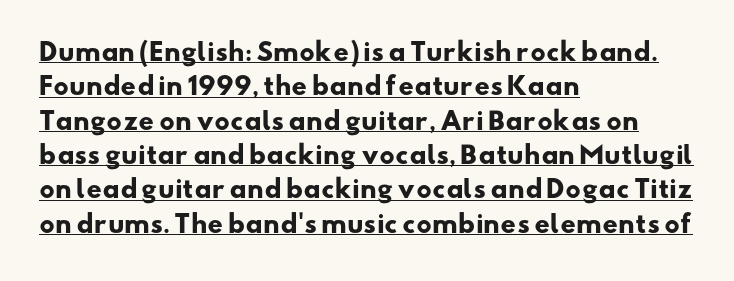
The face used here has the dense, thick strokes of a bold. Line starts are locked; line ends wander. Here the glyphs are tracked normally, forming tight word shapes. A rule runs beneath these lines of type.
